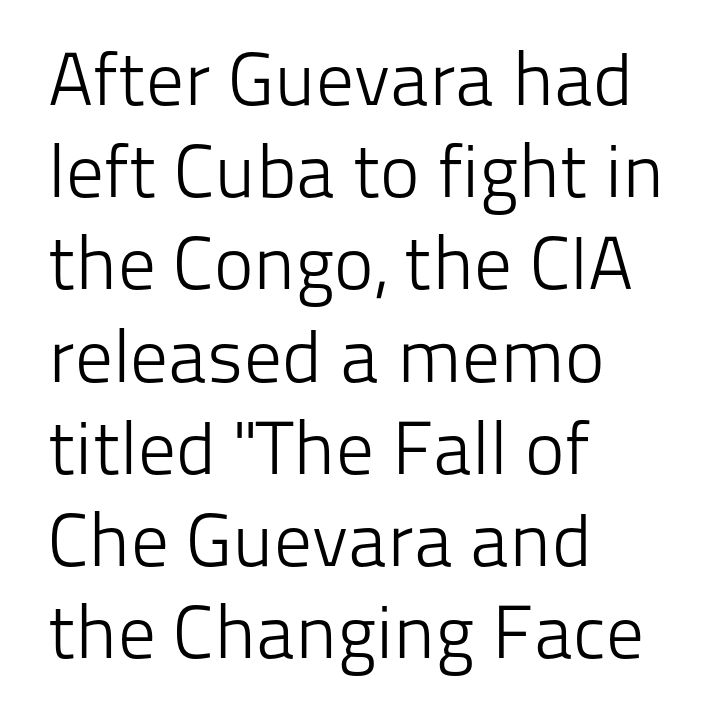
The image shows 75 px light sans-serif type, upright; set left-aligned, line spacing 1.23x, normal letter spacing, not underlined; low stroke contrast and a medium x-height.
